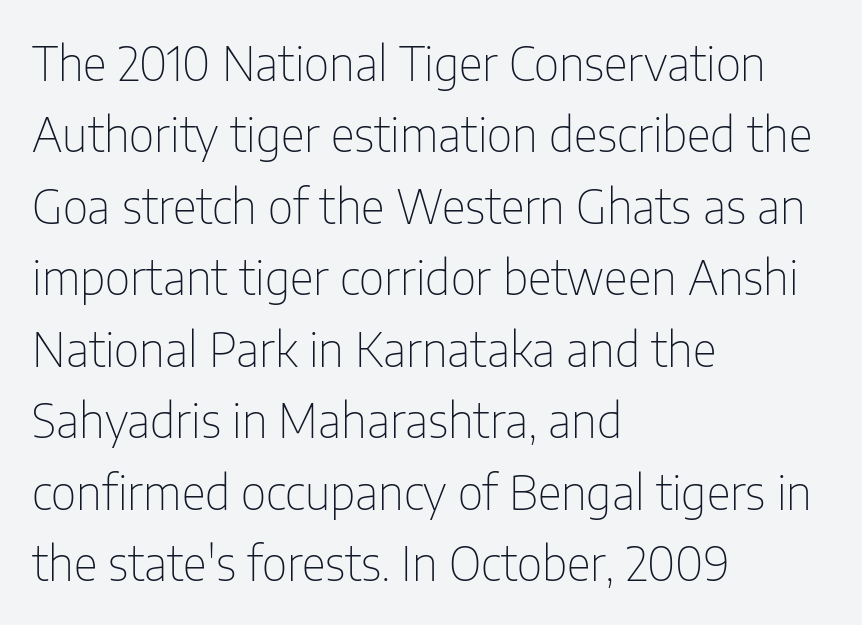
{"serif": "no", "italic": "no", "bold": "no", "weight": "thin", "width": "condensed", "stroke_contrast": "low", "x_height": "medium", "monospaced": "no", "underline": "no", "align": "left", "line_spacing": "normal", "line_spacing_ratio": 1.52, "letter_spacing": "normal", "letter_spacing_em": 0.0, "glyph_px": 47}
